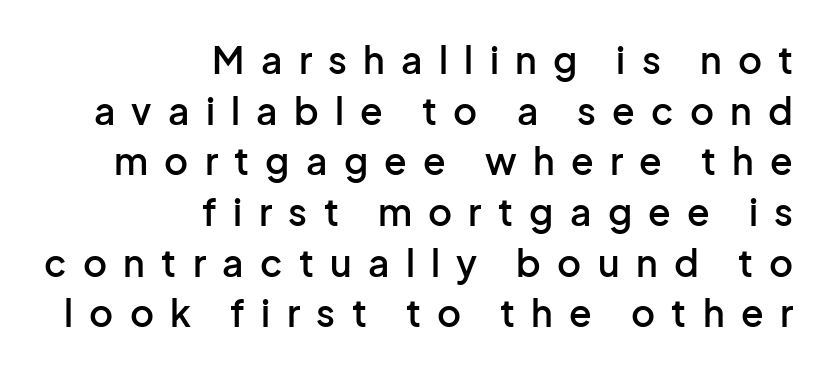
Q: Is the text bold? A: Semi-bold.
Q: Is the text italic (slanted)? A: No, it is upright.
Q: Is the typeface a serif or a sans-serif typeface? A: Sans-serif.
Q: Is the text underlined? A: No.
Q: How is the paragraph aligned? A: Right-aligned.
Q: Is the spacing between letters normal or unusually wide? A: Unusually wide.
Q: Is the spacing between lines tight, normal or loose? A: Normal.
Q: Width (condensed, normal, or wide)? A: Normal.
Q: Stroke contrast? A: Low.
Q: x-height? A: Medium.
Q: Monospaced? A: No.
